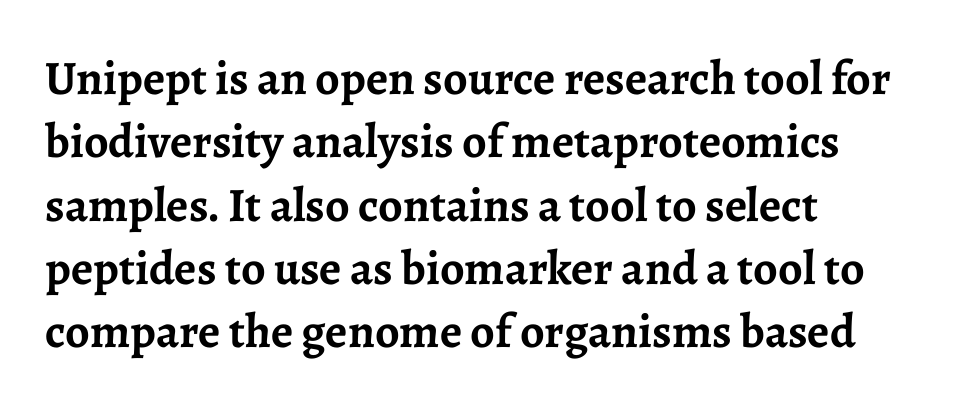
The image shows 48 px semibold serif type, upright; set left-aligned, normal line spacing (1.32x), normal letter spacing, not underlined; low stroke contrast and a medium x-height.
